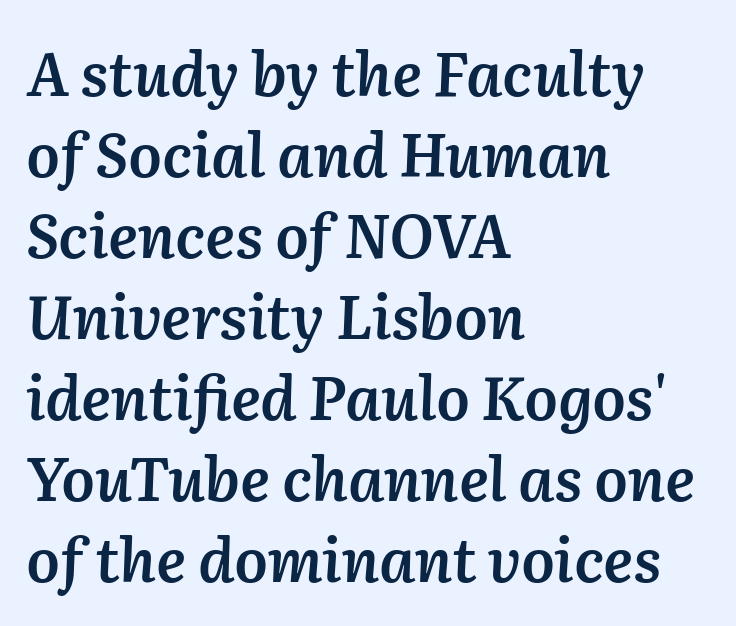
The image shows 60 px semibold type, italic (leaning right); set left-aligned, normal line spacing (1.35x), normal letter spacing, not underlined; medium stroke contrast and a medium x-height.
